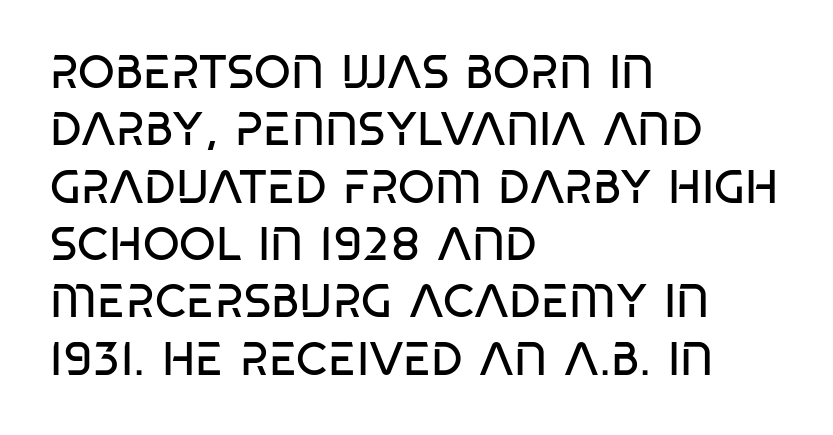
{"serif": "no", "italic": "no", "bold": "no", "weight": "regular", "width": "condensed", "stroke_contrast": "low", "x_height": "large", "monospaced": "no", "underline": "no", "align": "left", "line_spacing_ratio": 1.22, "letter_spacing": "normal", "letter_spacing_em": 0.0, "glyph_px": 47}
